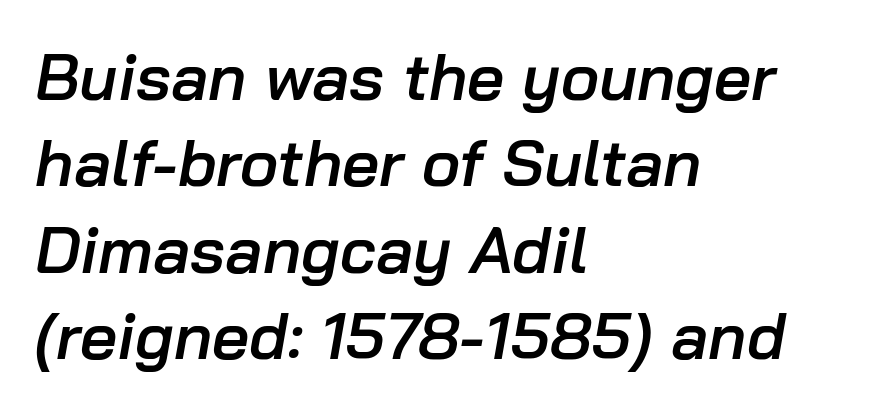
The image shows 65 px semibold type, italic (leaning right); set left-aligned, normal line spacing (1.33x), normal letter spacing, not underlined; low stroke contrast and a medium x-height.
